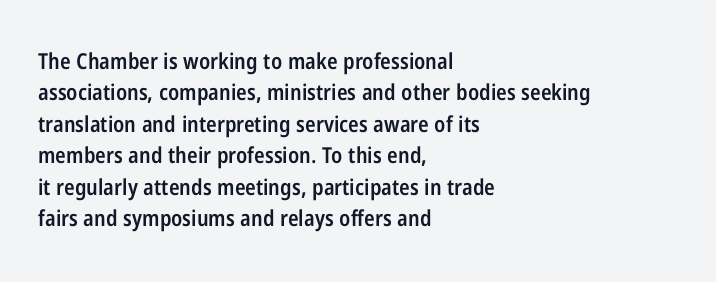
{"italic": "no", "bold": "semi", "underline": "no", "align": "left", "line_spacing": "normal", "line_spacing_ratio": 1.43, "letter_spacing": "normal", "letter_spacing_em": 0.0, "glyph_px": 22}
